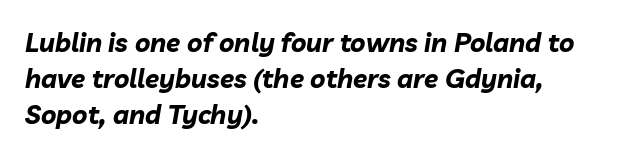
The image shows 26 px bold type, italic (leaning right); set left-aligned, normal line spacing (1.38x), normal letter spacing, not underlined.
